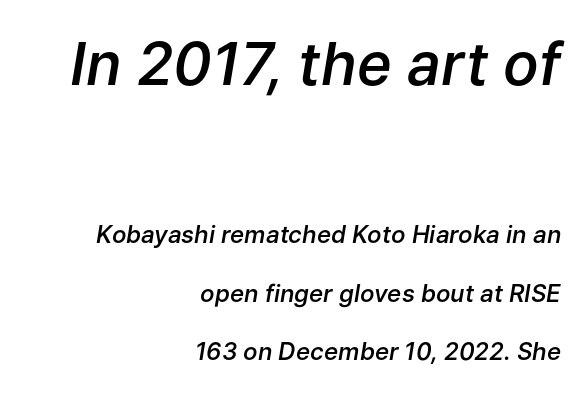
{"italic": "yes", "lean": "right", "slant_degrees": 9, "bold": "semi", "weight": "semibold", "width": "normal", "stroke_contrast": "low", "x_height": "medium", "monospaced": "no", "underline": "no", "align": "right", "line_spacing": "loose", "line_spacing_ratio": 2.45, "letter_spacing": "normal", "letter_spacing_em": 0.0, "larger_block": "first", "size_ratio": 2.46, "glyph_px": 59}
